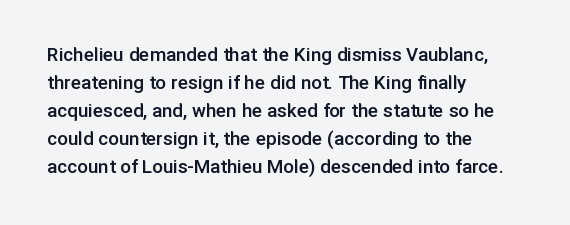
{"italic": "no", "bold": "semi", "underline": "no", "align": "left", "line_spacing": "normal", "line_spacing_ratio": 1.33, "letter_spacing": "normal", "letter_spacing_em": 0.0, "glyph_px": 21}
